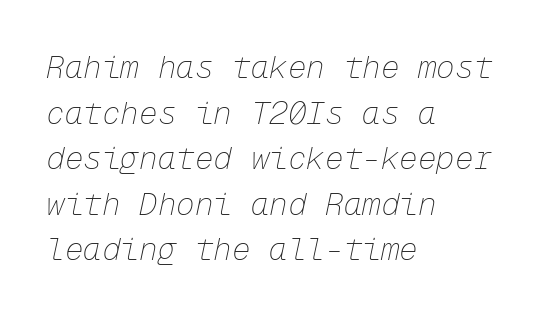
The image shows 31 px thin type, italic (leaning right), monospaced; set left-aligned, normal line spacing (1.47x), normal letter spacing, not underlined; low stroke contrast and a medium x-height.
